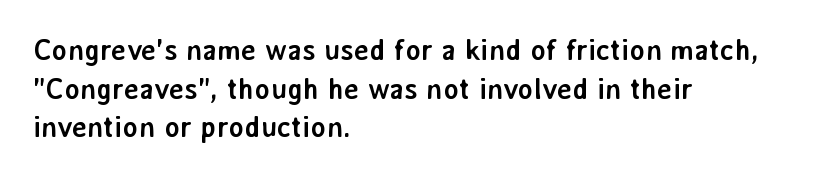
Unlike a traditional serif, this face leaves its strokes unadorned. Compared with typical paragraphs, the rows here are spaced about the same. Typeset ragged right — the left edge is the straight one. Each word holds together tightly as a unit, with standard inter-letter gaps. Varying glyph widths throughout — classic text-font behaviour. If you drew a line through each stem, it would be perfectly vertical.
